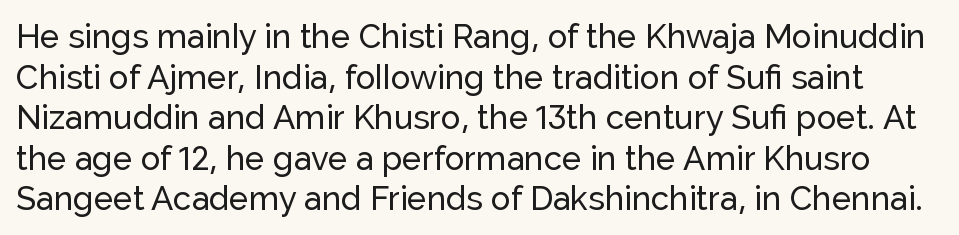
Type without underlining. This sample uses plain, unmodified letter spacing. Tall strokes in this sample are plumb rather than angled. A typesetter would call this proportional, since set widths differ per character. Nope, no serifs anywhere on these letters.
